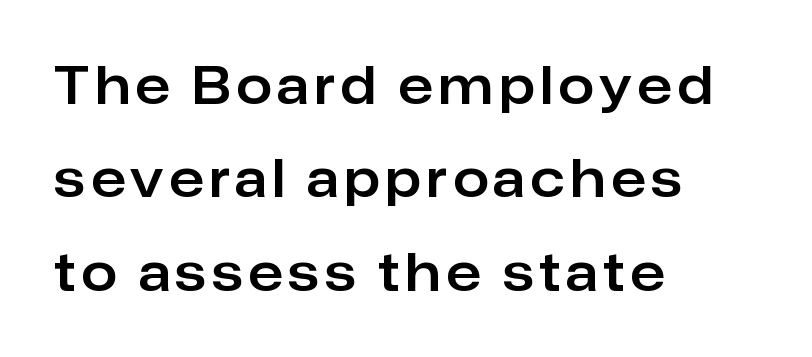
Check under the words: just untouched page. The typography opts for an upright posture over an oblique one. Examine the stroke ends and you'll find no serifs. Every row of glyphs begins at an identical x-position on the left. You could not count columns in this text — the font is proportionally spaced.
